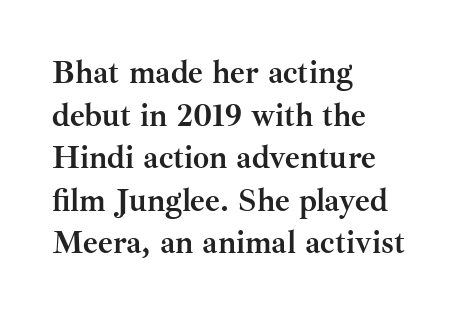
Q: Is the text bold? A: Yes.
Q: Is the text italic (slanted)? A: No, it is upright.
Q: Is the typeface a serif or a sans-serif typeface? A: Serif.
Q: Is the text underlined? A: No.
Q: How is the paragraph aligned? A: Left-aligned.
Q: Is the spacing between letters normal or unusually wide? A: Normal.
Q: Is the spacing between lines tight, normal or loose? A: Normal.
Q: Width (condensed, normal, or wide)? A: Normal.
Q: Stroke contrast? A: Medium.
Q: x-height? A: Small.
Q: Monospaced? A: No.
